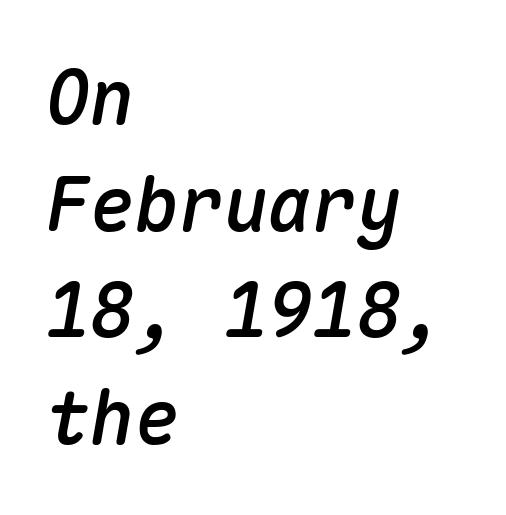
Q: Is the text italic (slanted)? A: Yes, it leans right by about 10 degrees.
Q: Is the text underlined? A: No.
Q: How is the paragraph aligned? A: Left-aligned.
Q: Is the spacing between letters normal or unusually wide? A: Normal.
Q: Is the spacing between lines tight, normal or loose? A: Normal.
Q: Width (condensed, normal, or wide)? A: Normal.
Q: Stroke contrast? A: Medium.
Q: x-height? A: Medium.
Q: Monospaced? A: Yes.
